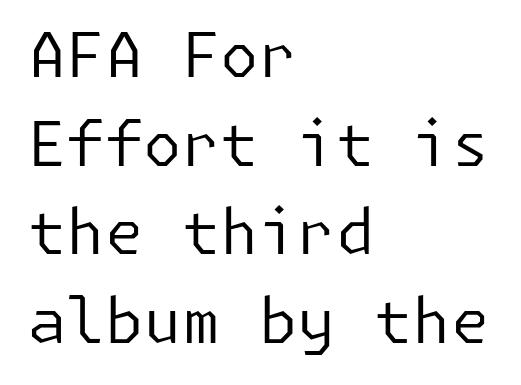
Q: Is the text bold? A: No.
Q: Is the text italic (slanted)? A: No, it is upright.
Q: Is the typeface a serif or a sans-serif typeface? A: Sans-serif.
Q: Is the text underlined? A: No.
Q: How is the paragraph aligned? A: Left-aligned.
Q: Is the spacing between letters normal or unusually wide? A: Normal.
Q: Is the spacing between lines tight, normal or loose? A: Normal.
Q: Width (condensed, normal, or wide)? A: Normal.
Q: Stroke contrast? A: Low.
Q: x-height? A: Medium.
